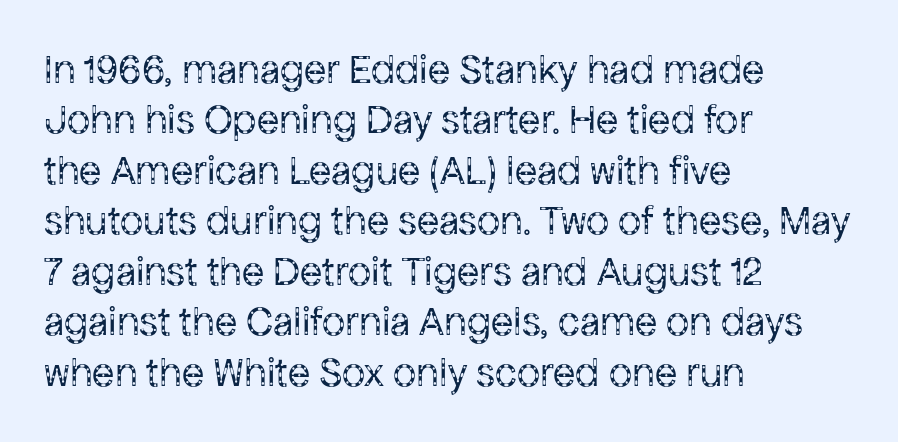
Q: Is the text bold? A: No.
Q: Is the text italic (slanted)? A: No, it is upright.
Q: Is the typeface a serif or a sans-serif typeface? A: Sans-serif.
Q: Is the text underlined? A: No.
Q: How is the paragraph aligned? A: Left-aligned.
Q: Is the spacing between letters normal or unusually wide? A: Normal.
Q: Width (condensed, normal, or wide)? A: Normal.
Q: Stroke contrast? A: Low.
Q: x-height? A: Medium.
Q: Monospaced? A: No.
